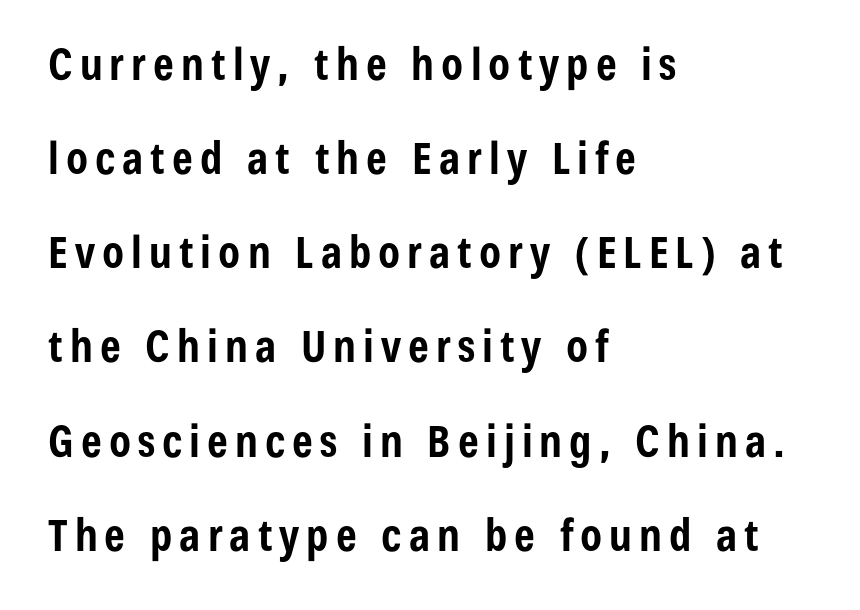
Bold? Absolutely — the strokes are thick and heavy. Quick note: interline space is abundant. Italic? Not at all — the glyphs are vertical. Notice how the passage keeps a crisp vertical edge on the left only. The rendering shows plain stroke endings on the letterforms — a sans-serif design.
